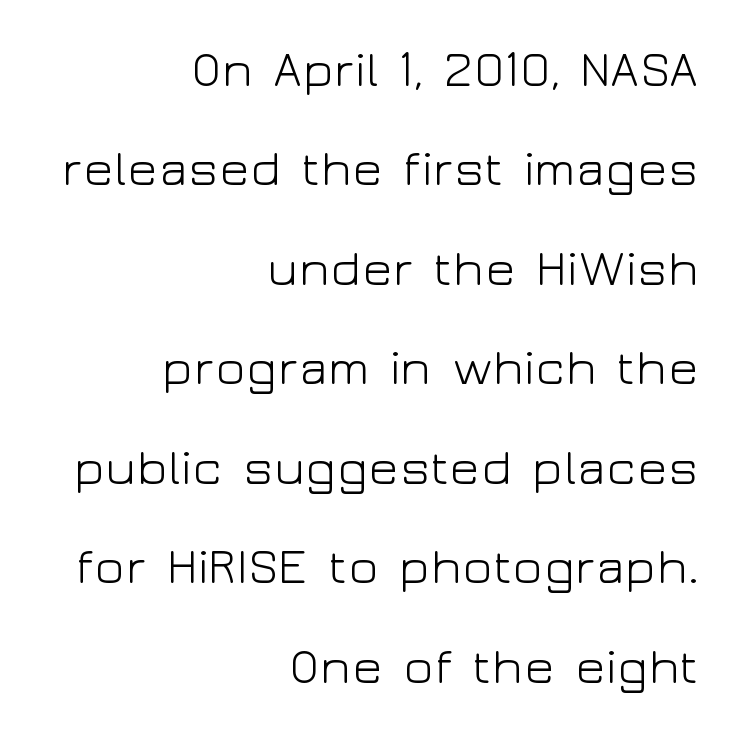
The image shows 50 px light, wide sans-serif type, upright; set right-aligned, loose line spacing (1.99x), normal letter spacing, not underlined; low stroke contrast and a medium x-height.
